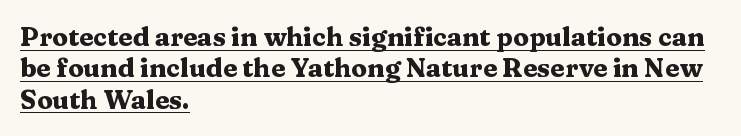
There is no visible air inserted between adjacent glyphs. Casual observation: everything's shoved over to the left. A typesetter would mark this as roman, not italic. Students, this is bold: see how much ink each stroke carries. A continuous stroke trails under the words, as in a hyperlink.
